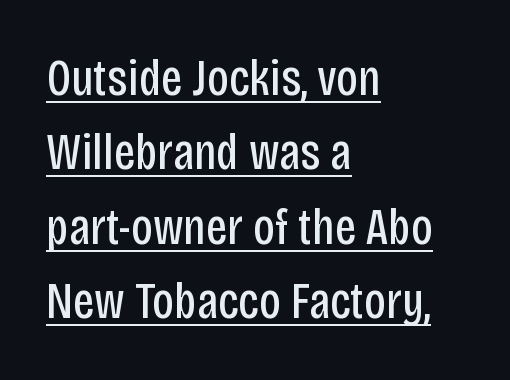
Q: Is the text bold? A: No.
Q: Is the text italic (slanted)? A: No, it is upright.
Q: Is the typeface a serif or a sans-serif typeface? A: Sans-serif.
Q: Is the text underlined? A: Yes.
Q: How is the paragraph aligned? A: Left-aligned.
Q: Is the spacing between letters normal or unusually wide? A: Normal.
Q: Is the spacing between lines tight, normal or loose? A: Normal.
Q: Width (condensed, normal, or wide)? A: Condensed.
Q: Stroke contrast? A: Low.
Q: x-height? A: Large.
Q: Monospaced? A: No.
